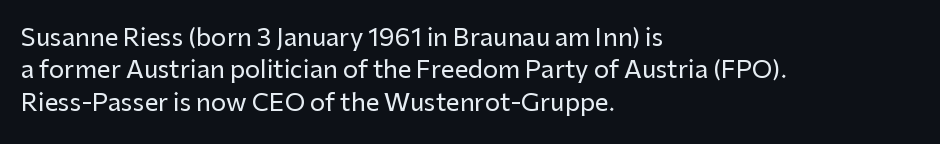
The image shows 24 px text type, upright; set left-aligned, normal line spacing (1.35x), normal letter spacing, not underlined.
